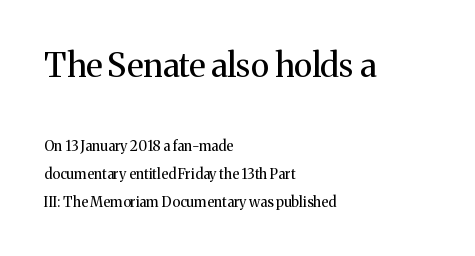
{"serif": "yes", "italic": "no", "bold": "no", "weight": "regular", "width": "normal", "stroke_contrast": "medium", "x_height": "medium", "monospaced": "no", "underline": "no", "align": "left", "line_spacing": "loose", "line_spacing_ratio": 2.01, "letter_spacing": "normal", "letter_spacing_em": 0.0, "larger_block": "first", "size_ratio": 2.36, "glyph_px": 33}
